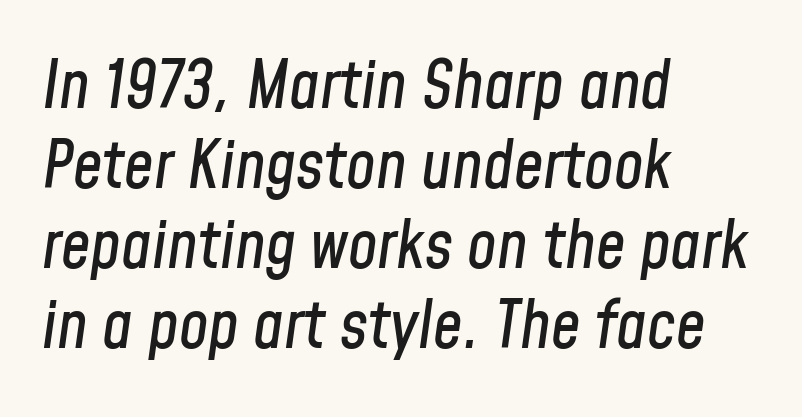
Q: Is the text italic (slanted)? A: Yes, it leans right by about 8 degrees.
Q: Is the text underlined? A: No.
Q: How is the paragraph aligned? A: Left-aligned.
Q: Is the spacing between letters normal or unusually wide? A: Normal.
Q: Width (condensed, normal, or wide)? A: Condensed.
Q: Stroke contrast? A: Low.
Q: x-height? A: Medium.
Q: Monospaced? A: No.
